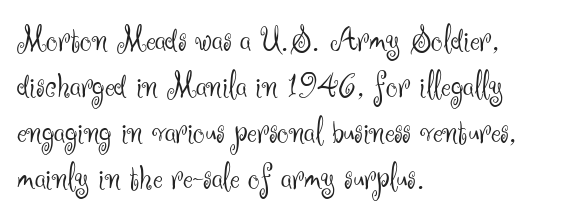
The lines are quadded left. Stems and bowls with no extra thickness — not bold. The designer went with a sans here, leaving each stem footless. Each word holds together tightly as a unit, with standard inter-letter gaps. A bare baseline throughout the passage.
